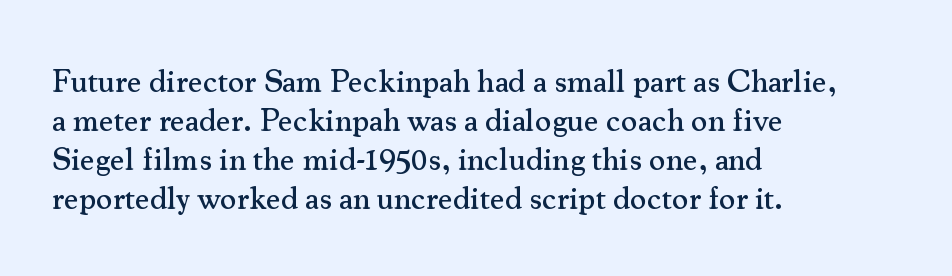
Words appear dense and cohesive because spacing is normal. Layout note: lines flush left. A typesetter would mark this as roman, not italic. The words here are not underlined. Varying glyph widths throughout — classic text-font behaviour. To sum up the face: it has serifs.
